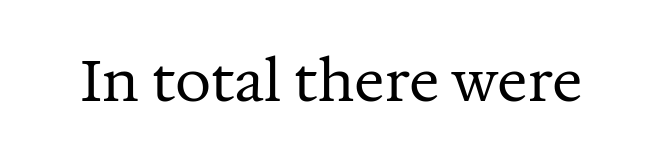
The image shows 57 px regular-weight serif type, upright; set normal letter spacing, not underlined; medium stroke contrast and a medium x-height.
